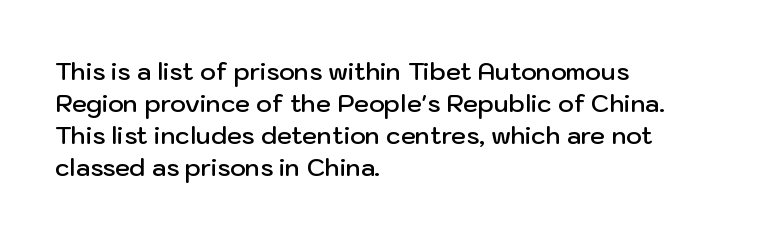
Q: Is the text bold? A: Semi-bold.
Q: Is the text italic (slanted)? A: No, it is upright.
Q: Is the text underlined? A: No.
Q: How is the paragraph aligned? A: Left-aligned.
Q: Is the spacing between letters normal or unusually wide? A: Normal.
Q: Is the spacing between lines tight, normal or loose? A: Normal.
